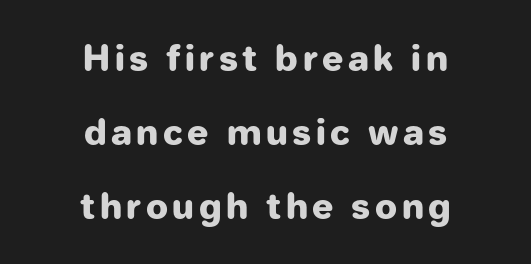
Students, observe: this is what heavily led, spacious text looks like. Line starts and ends both wander, symmetrically. Posture: vertical. This rendering features lettering with no underline. This is heavy type, rendered in bold. Is this a fixed-width face? No — the glyphs have proportional, varying widths.
